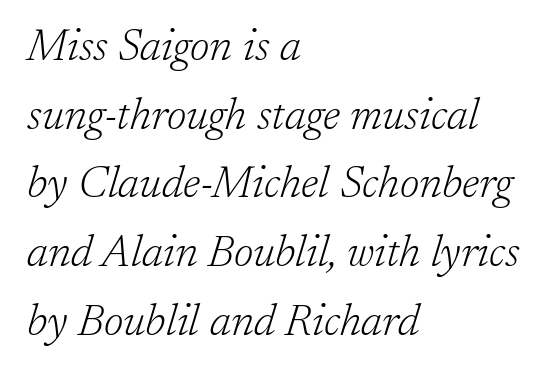
{"serif": "yes", "italic": "yes", "lean": "right", "slant_degrees": 17, "bold": "no", "weight": "light", "width": "normal", "stroke_contrast": "low", "x_height": "medium", "monospaced": "no", "underline": "no", "align": "left", "line_spacing": "normal", "line_spacing_ratio": 1.56, "letter_spacing": "normal", "letter_spacing_em": 0.0, "glyph_px": 44}
